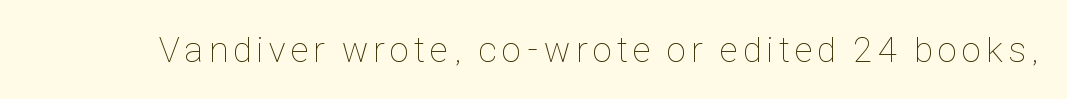
Q: Is the text bold? A: No.
Q: Is the text italic (slanted)? A: No, it is upright.
Q: Is the text underlined? A: No.
Q: Width (condensed, normal, or wide)? A: Condensed.
Q: Stroke contrast? A: Low.
Q: x-height? A: Medium.
Q: Monospaced? A: No.
